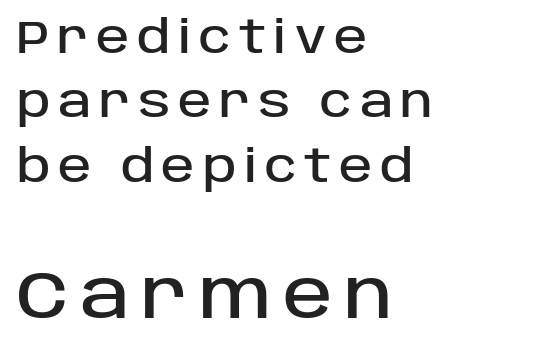
The designer left line spacing at the default. The text was rendered using a sans face with plain stroke endings. Varying glyph widths throughout — classic text-font behaviour. This sample uses an upright cut, with every glyph sitting square on the baseline. Which margin do the lines hug? The left one — the right edge is uneven. Scale increases going downward across the two blocks.
